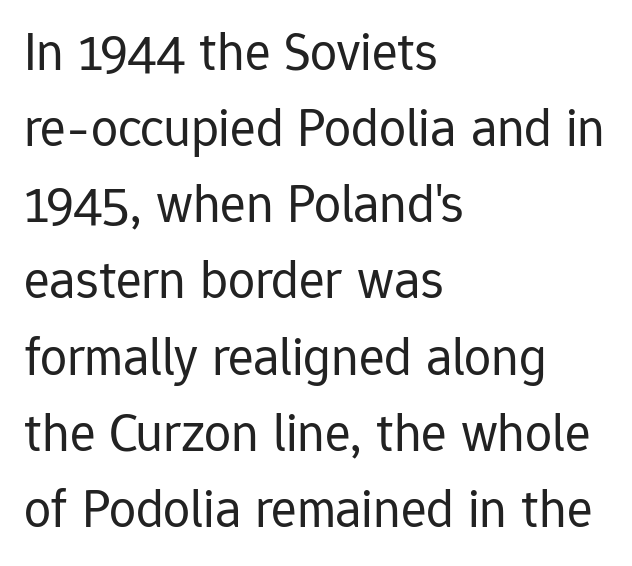
{"serif": "no", "italic": "no", "bold": "no", "weight": "regular", "width": "normal", "stroke_contrast": "low", "x_height": "medium", "monospaced": "no", "underline": "no", "align": "left", "line_spacing": "normal", "line_spacing_ratio": 1.41, "letter_spacing": "normal", "letter_spacing_em": 0.0, "glyph_px": 54}
